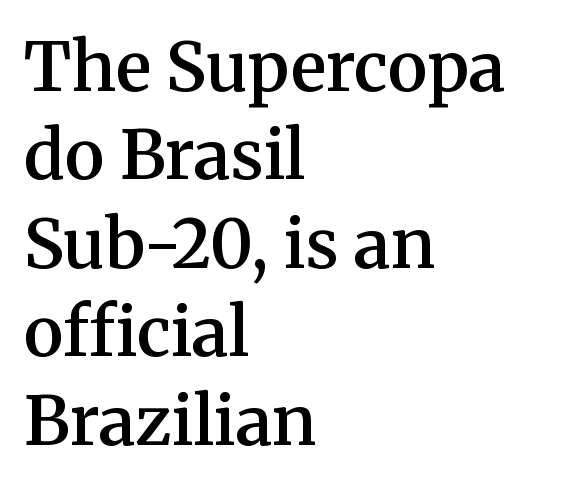
The lettering holds an erect, upright posture throughout. The lines sit at an ordinary, default distance from one another. Observe the ordinary spacing: letters are neighbours, not strangers. The ragged edge is on the right, which tells us the setting is flush left.
